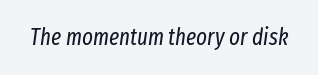
{"italic": "yes", "lean": "right", "slant_degrees": 8, "bold": "no", "underline": "no", "letter_spacing": "normal", "letter_spacing_em": 0.0, "glyph_px": 23}
